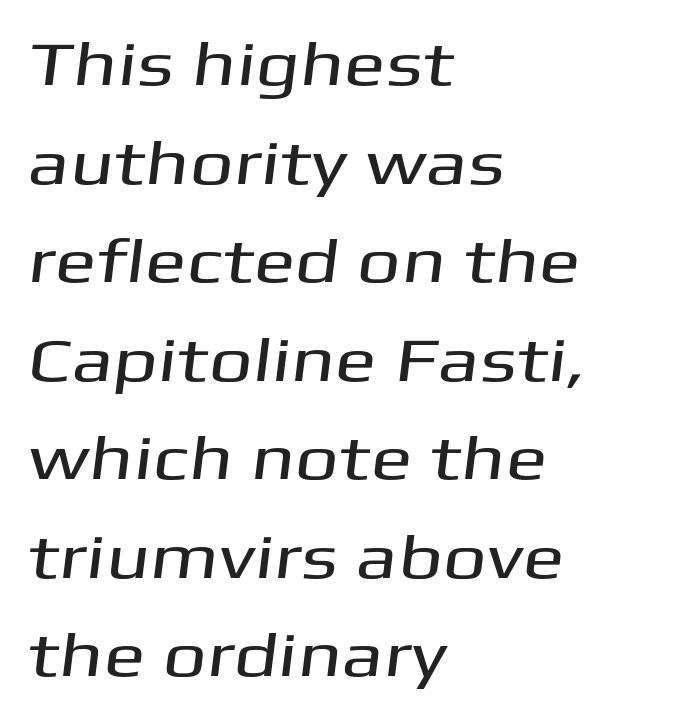
Q: Is the typeface a serif or a sans-serif typeface? A: Sans-serif.
Q: Is the text underlined? A: No.
Q: How is the paragraph aligned? A: Left-aligned.
Q: Is the spacing between letters normal or unusually wide? A: Normal.
Q: Is the spacing between lines tight, normal or loose? A: Normal.
Q: Width (condensed, normal, or wide)? A: Wide.
Q: Stroke contrast? A: Medium.
Q: x-height? A: Medium.
Q: Monospaced? A: No.
